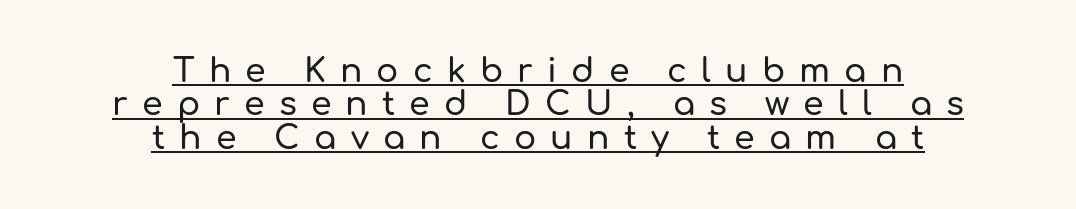
The image shows 33 px sans-serif type, upright; set centered, tight line spacing (1.01x), unusually wide letter spacing (+0.43 em), underlined; low stroke contrast and a medium x-height.
